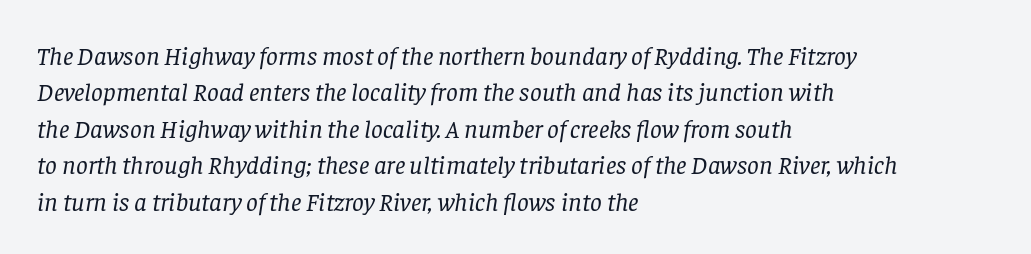
{"italic": "yes", "lean": "right", "slant_degrees": 8, "bold": "no", "underline": "no", "align": "left", "line_spacing": "normal", "line_spacing_ratio": 1.4, "letter_spacing": "normal", "letter_spacing_em": 0.0, "glyph_px": 26}
